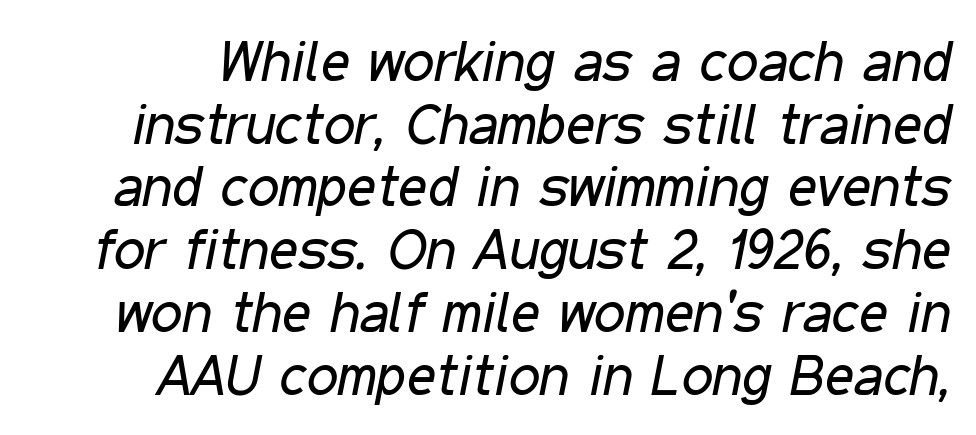
Each letter keeps its own natural width here, so spacing adapts to shape. On a weight scale, this lands at 450 or below. The area under the type is left untouched. No extra tracking has been applied to these lines.
